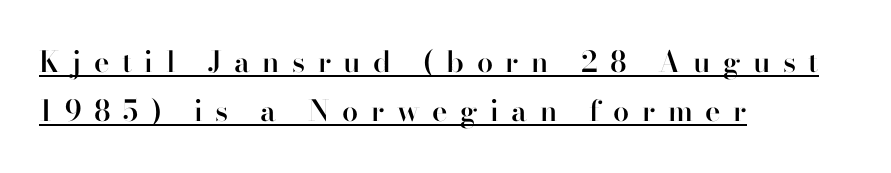
Honestly, the letter spacing is so wide it's the main thing you notice. The typesetter chose a ragged-right arrangement here. The string is rendered with underlining switched on. The typeface chosen for these lines omits serifs.
